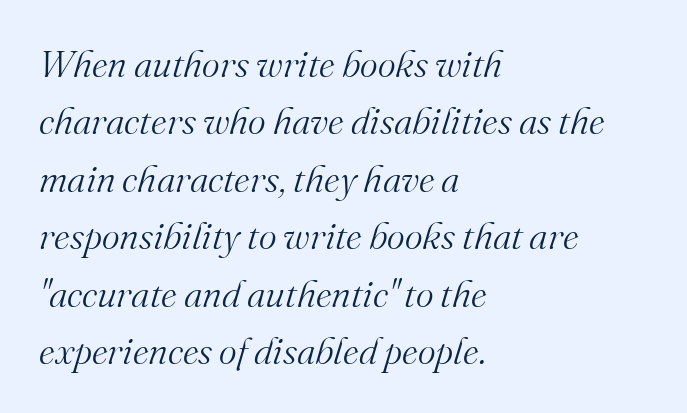
{"serif": "yes", "italic": "yes", "lean": "right", "slant_degrees": 16, "bold": "no", "weight": "light", "width": "normal", "stroke_contrast": "medium", "x_height": "small", "monospaced": "no", "underline": "no", "align": "left", "line_spacing": "normal", "line_spacing_ratio": 1.51, "letter_spacing": "normal", "letter_spacing_em": 0.0, "glyph_px": 38}
